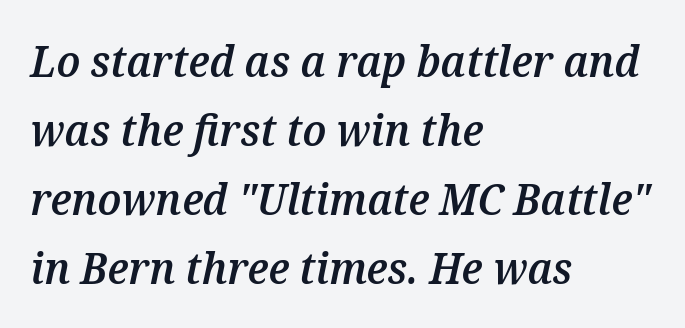
The image shows 44 px semibold type, italic (leaning right); set left-aligned, normal line spacing (1.57x), normal letter spacing, not underlined; medium stroke contrast and a medium x-height.
